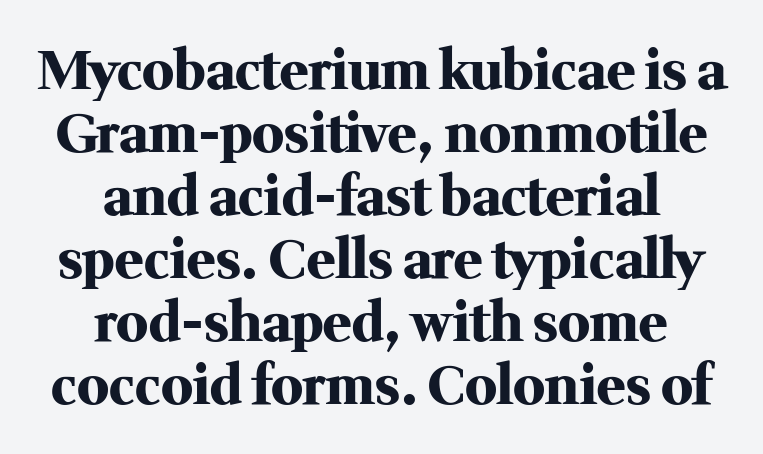
The image shows 53 px heavy serif type, upright; set centered, line spacing 1.19x, normal letter spacing, not underlined; medium stroke contrast and a medium x-height.
